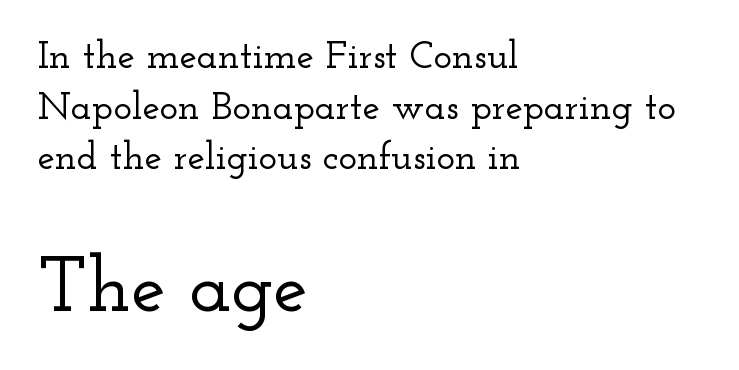
The image shows 78 px wide serif type, upright; set left-aligned, normal line spacing (1.3x), normal letter spacing, not underlined; the second (bottom) block is 2.0x larger; low stroke contrast and a small x-height.
